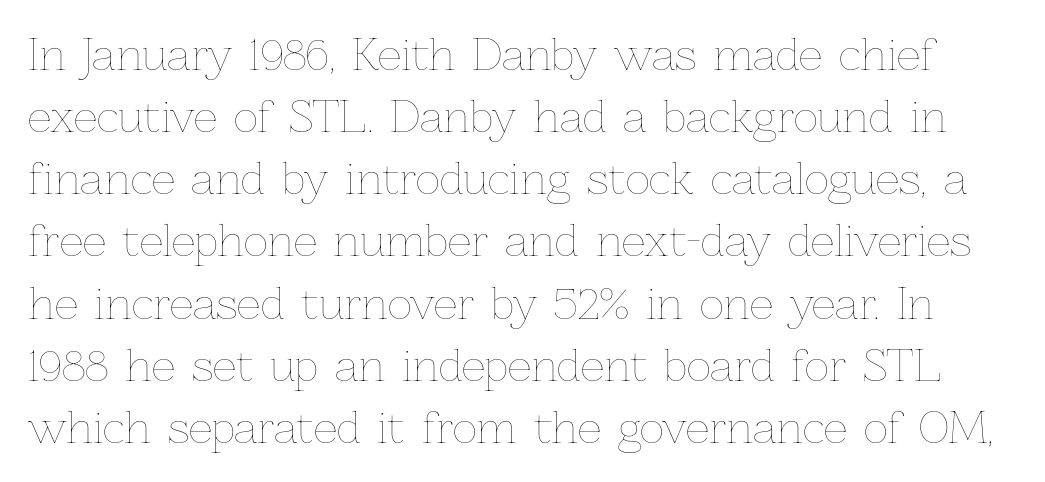
Character widths vary here, with narrow letters taking less room than wide ones. Compared with typical paragraphs, the rows here are spaced about the same. A light-to-regular cut is what we see here. Upright lettering throughout. The words here are not underlined.
